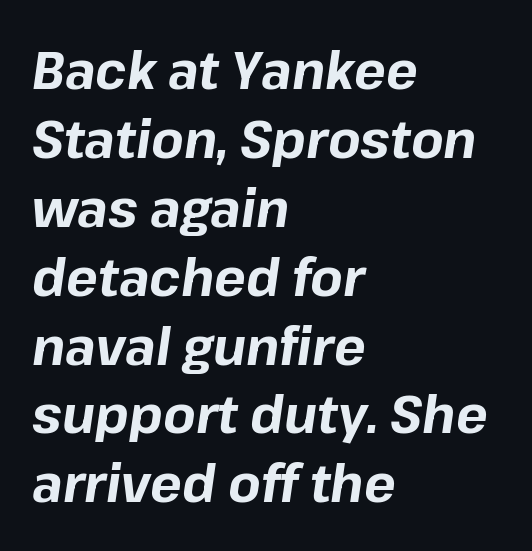
Nobody touched the tracking dial on this one. The specimen omits any rule beneath the text block's lines. The rag falls on the right side of this text block. Character widths vary here, with narrow letters taking less room than wide ones. The passage shown is emphatically bold.
